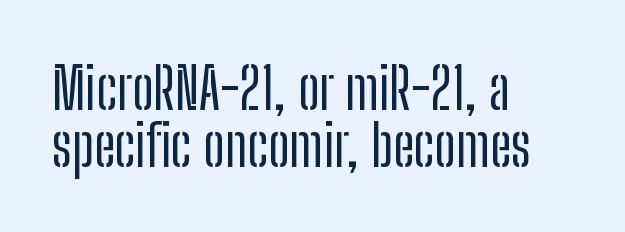
Q: Is the text italic (slanted)? A: No, it is upright.
Q: Is the typeface a serif or a sans-serif typeface? A: Sans-serif.
Q: Is the text underlined? A: No.
Q: How is the paragraph aligned? A: Left-aligned.
Q: Is the spacing between letters normal or unusually wide? A: Normal.
Q: Is the spacing between lines tight, normal or loose? A: Tight.
Q: Width (condensed, normal, or wide)? A: Condensed.
Q: Stroke contrast? A: Low.
Q: x-height? A: Medium.
Q: Monospaced? A: No.
